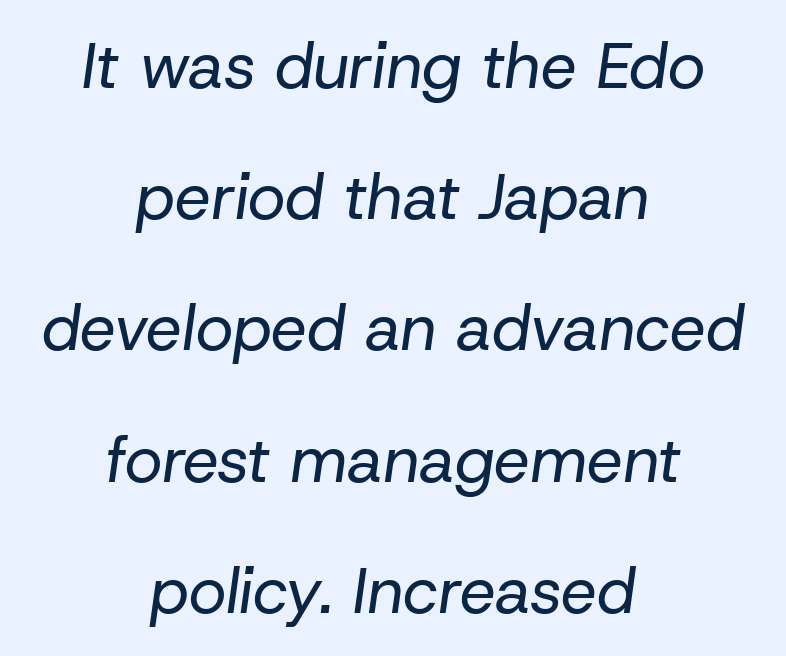
Q: Is the text bold? A: No.
Q: Is the text italic (slanted)? A: Yes, it leans right by about 8 degrees.
Q: Is the text underlined? A: No.
Q: How is the paragraph aligned? A: Centered.
Q: Is the spacing between letters normal or unusually wide? A: Normal.
Q: Is the spacing between lines tight, normal or loose? A: Loose.
Q: Width (condensed, normal, or wide)? A: Normal.
Q: Stroke contrast? A: Low.
Q: x-height? A: Medium.
Q: Monospaced? A: No.
